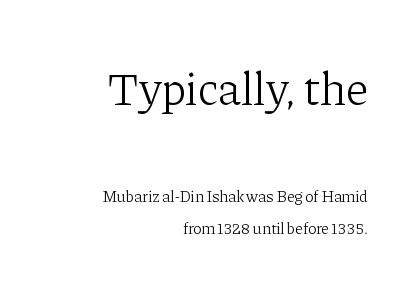
The letters sit at their default tracking, neither squeezed nor spread. The letters in the upper block stand taller than those in the block below. Yep, those are serifs on the letters. The lines are spread far apart with generous leading. The words here are not underlined.
